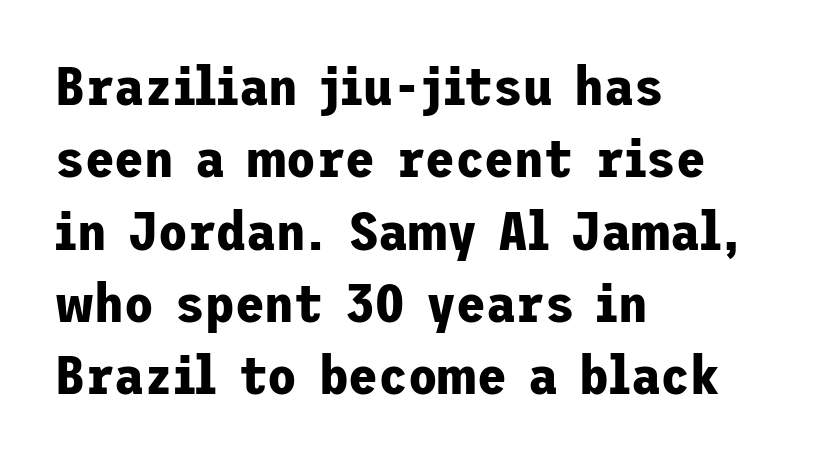
The image shows 54 px bold sans-serif type, upright; set left-aligned, normal line spacing (1.34x), normal letter spacing, not underlined; low stroke contrast and a medium x-height.
